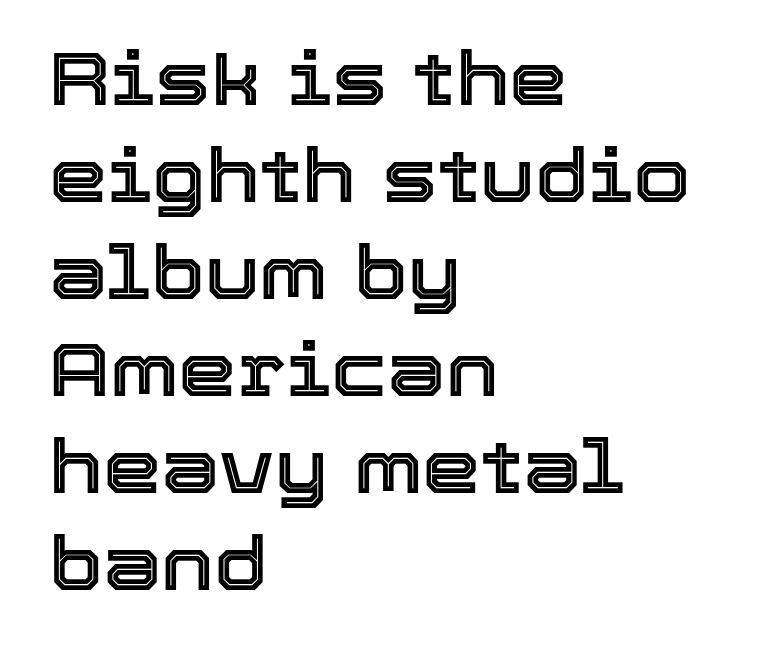
Q: Is the text italic (slanted)? A: No, it is upright.
Q: Is the text underlined? A: No.
Q: How is the paragraph aligned? A: Left-aligned.
Q: Is the spacing between letters normal or unusually wide? A: Normal.
Q: Is the spacing between lines tight, normal or loose? A: Normal.
Q: Width (condensed, normal, or wide)? A: Normal.
Q: x-height? A: Medium.
Q: Monospaced? A: No.
